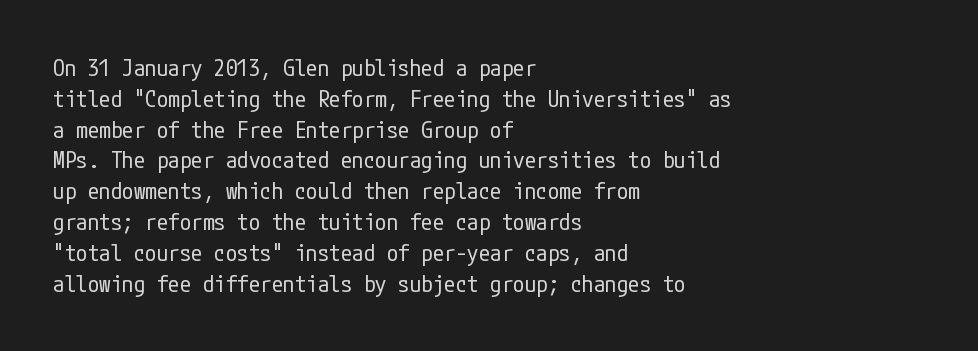
Q: Is the text bold? A: No.
Q: Is the text italic (slanted)? A: No, it is upright.
Q: Is the text underlined? A: No.
Q: How is the paragraph aligned? A: Left-aligned.
Q: Is the spacing between letters normal or unusually wide? A: Normal.
Q: Is the spacing between lines tight, normal or loose? A: Normal.
